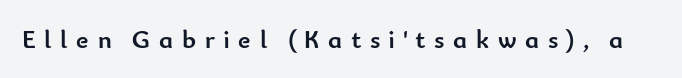
{"italic": "no", "bold": "yes", "underline": "no", "letter_spacing": "wide", "letter_spacing_em": 0.34, "glyph_px": 26}
